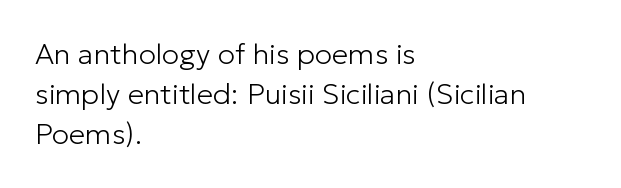
These lines stack with their left ends in a neat column. This is not heavy type; no bold has been used. Quick note: interline space is typical. The axis of the letterforms is exactly vertical. This sample has the flowing, uneven cadence of proportional lettering.
